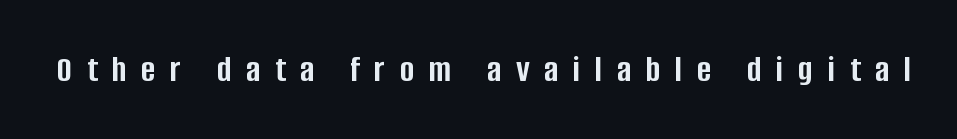
The image shows 38 px semibold, condensed sans-serif type, upright; set unusually wide letter spacing (+0.39 em), not underlined; low stroke contrast and a large x-height.
